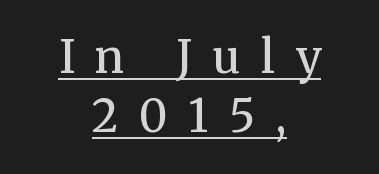
The image shows 45 px regular-weight serif type, upright; set centered, normal line spacing (1.32x), unusually wide letter spacing (+0.45 em), underlined; medium stroke contrast and a medium x-height.
